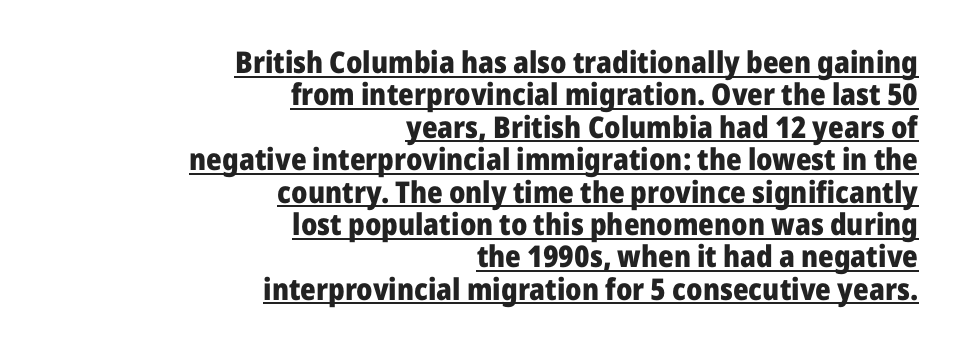
The image shows 30 px heavy sans-serif type, upright; set right-aligned, tight line spacing (1.08x), normal letter spacing, underlined; low stroke contrast and a medium x-height.
